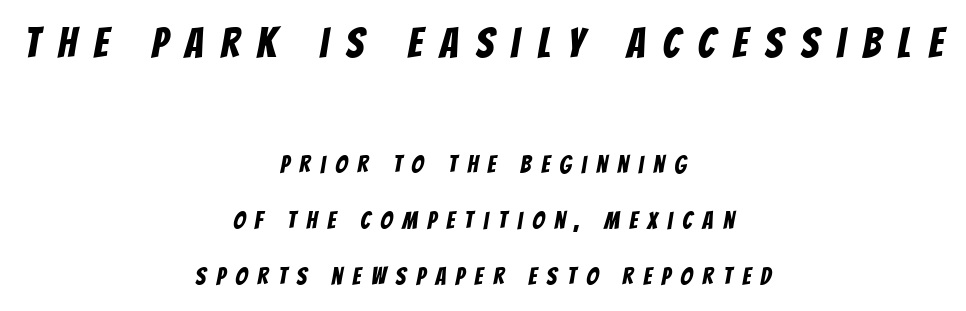
{"serif": "no", "width": "condensed", "stroke_contrast": "low", "x_height": "large", "monospaced": "no", "underline": "no", "align": "center", "line_spacing": "loose", "line_spacing_ratio": 2.33, "letter_spacing": "wide", "letter_spacing_em": 0.42, "larger_block": "first", "size_ratio": 1.75, "glyph_px": 42}
